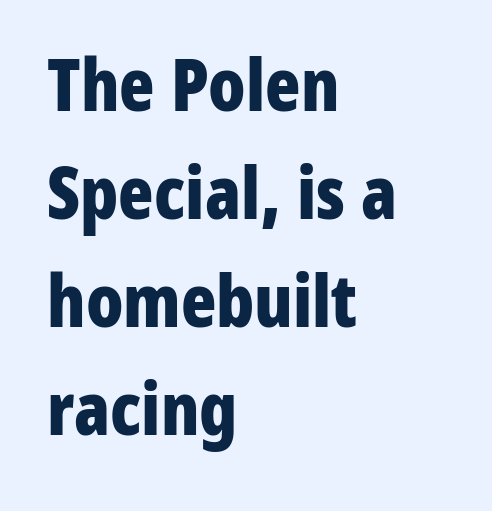
The image shows 73 px bold, condensed sans-serif type, upright; set left-aligned, normal line spacing (1.48x), normal letter spacing, not underlined; low stroke contrast and a medium x-height.
